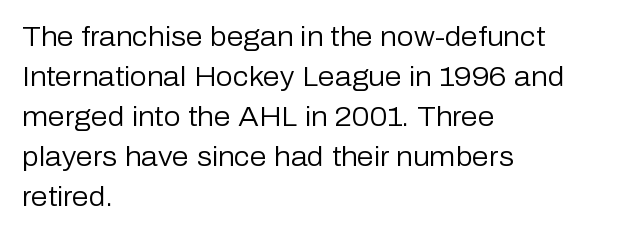
The image shows 27 px text type, upright; set left-aligned, normal line spacing (1.48x), normal letter spacing, not underlined.
